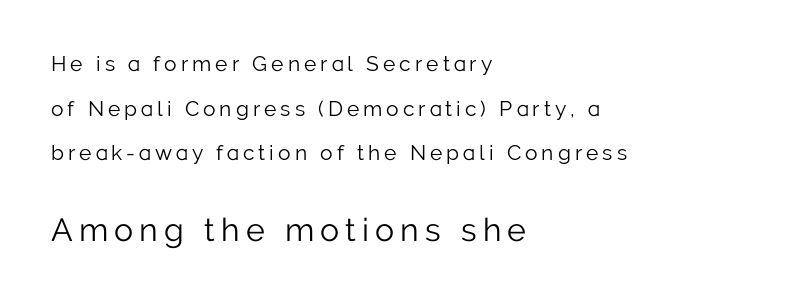
Q: Is the text bold? A: No.
Q: Is the text italic (slanted)? A: No, it is upright.
Q: Is the typeface a serif or a sans-serif typeface? A: Sans-serif.
Q: Is the text underlined? A: No.
Q: How is the paragraph aligned? A: Left-aligned.
Q: Is the spacing between lines tight, normal or loose? A: Loose.
Q: Which block of text is set in a larger size, the first (top) or the second (bottom)? A: The second (bottom) one.
Q: Width (condensed, normal, or wide)? A: Normal.
Q: Stroke contrast? A: Low.
Q: x-height? A: Medium.
Q: Monospaced? A: No.
